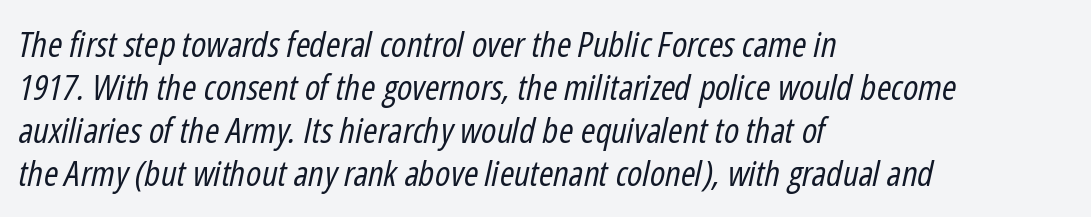
{"italic": "yes", "lean": "right", "slant_degrees": 12, "bold": "no", "weight": "regular", "width": "condensed", "stroke_contrast": "low", "x_height": "medium", "monospaced": "no", "underline": "no", "align": "left", "line_spacing_ratio": 1.23, "letter_spacing": "normal", "letter_spacing_em": 0.0, "glyph_px": 35}
